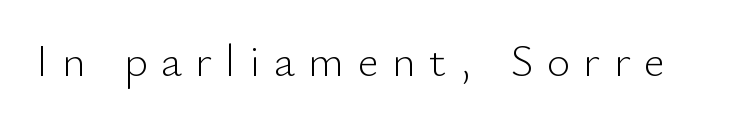
The image shows 45 px light sans-serif type, upright; set unusually wide letter spacing (+0.3 em), not underlined; low stroke contrast and a small x-height.
